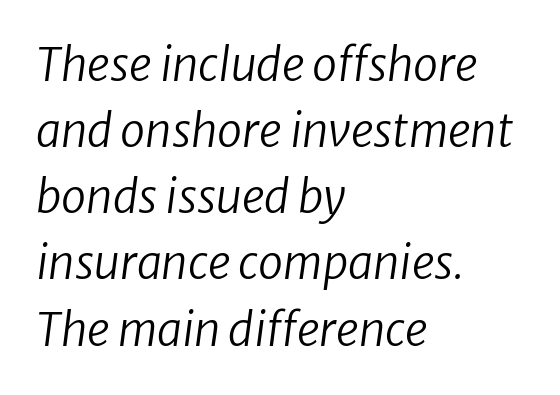
{"italic": "yes", "lean": "right", "slant_degrees": 8, "bold": "no", "weight": "regular", "width": "normal", "stroke_contrast": "low", "x_height": "medium", "monospaced": "no", "underline": "no", "align": "left", "line_spacing": "normal", "line_spacing_ratio": 1.47, "letter_spacing": "normal", "letter_spacing_em": 0.0, "glyph_px": 45}
